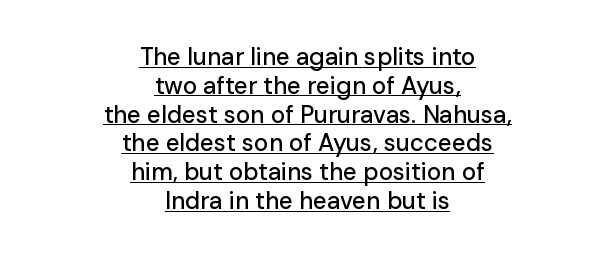
{"italic": "no", "underline": "yes", "align": "center", "line_spacing_ratio": 1.2, "letter_spacing": "normal", "letter_spacing_em": 0.0, "glyph_px": 24}
